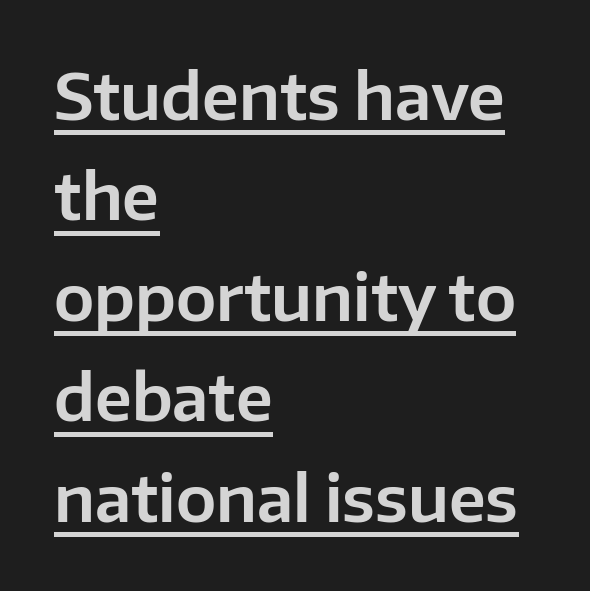
The paragraph shown leans on its left margin. The letters stand straight up with perfectly vertical stems. To sum up the face: it is a sans, with no serifs. Here the designer chose a conventional face with non-uniform glyph widths.
